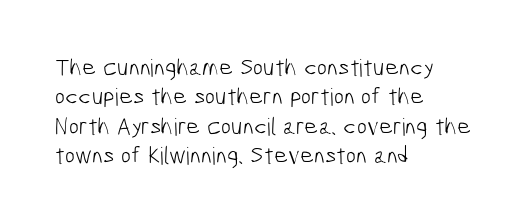
Q: Is the text bold? A: No.
Q: Is the text underlined? A: No.
Q: How is the paragraph aligned? A: Left-aligned.
Q: Is the spacing between letters normal or unusually wide? A: Normal.
